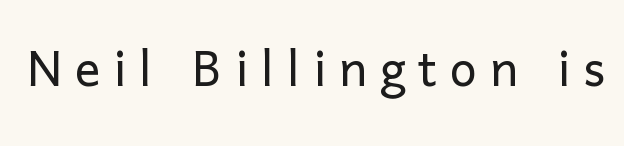
Q: Is the text bold? A: No.
Q: Is the text italic (slanted)? A: No, it is upright.
Q: Is the typeface a serif or a sans-serif typeface? A: Sans-serif.
Q: Is the text underlined? A: No.
Q: Is the spacing between letters normal or unusually wide? A: Unusually wide.
Q: Width (condensed, normal, or wide)? A: Normal.
Q: Stroke contrast? A: Low.
Q: x-height? A: Medium.
Q: Monospaced? A: No.
